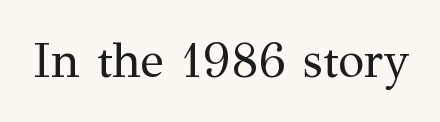
The image shows 48 px regular-weight serif type, upright; set normal letter spacing, not underlined; medium stroke contrast and a medium x-height.
